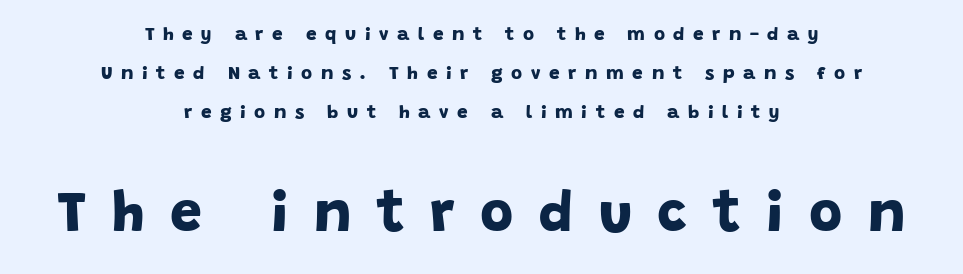
{"serif": "no", "bold": "yes", "weight": "bold", "width": "normal", "stroke_contrast": "low", "x_height": "large", "monospaced": "no", "underline": "no", "align": "center", "line_spacing": "loose", "line_spacing_ratio": 2.06, "letter_spacing": "wide", "letter_spacing_em": 0.45, "larger_block": "second", "size_ratio": 3.0, "glyph_px": 57}
